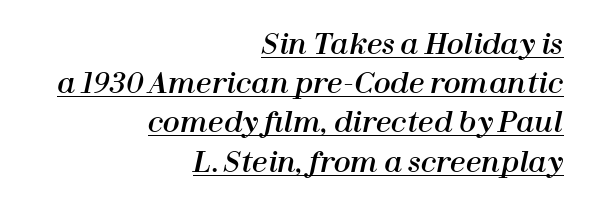
The rows are spaced the way most documents space them. The letterforms sit shoulder to shoulder at normal distance. What decoration does the sample have? An underline. Spacing verdict: proportional, widths tailored to each character.
